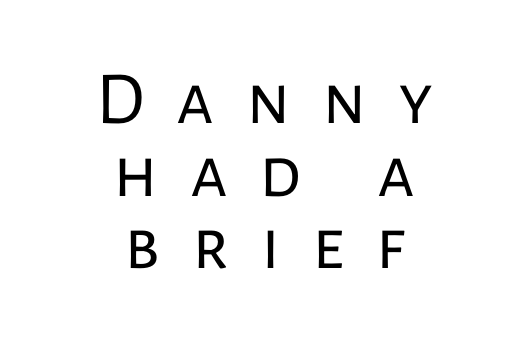
The image shows 75 px regular-weight sans-serif type, upright; set centered, tight line spacing (0.97x), unusually wide letter spacing (+0.42 em), not underlined; low stroke contrast and a medium x-height.
